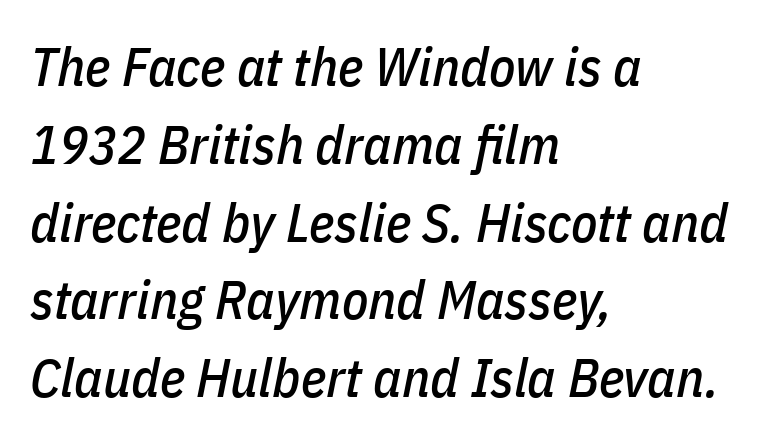
One-word summary of the alignment: left. Words float on clear page, feet unadorned. Notice how descenders clear the ascenders below comfortably — that's standard leading. Nobody touched the tracking dial on this one. Looking at the ascenders, they clearly lean.
